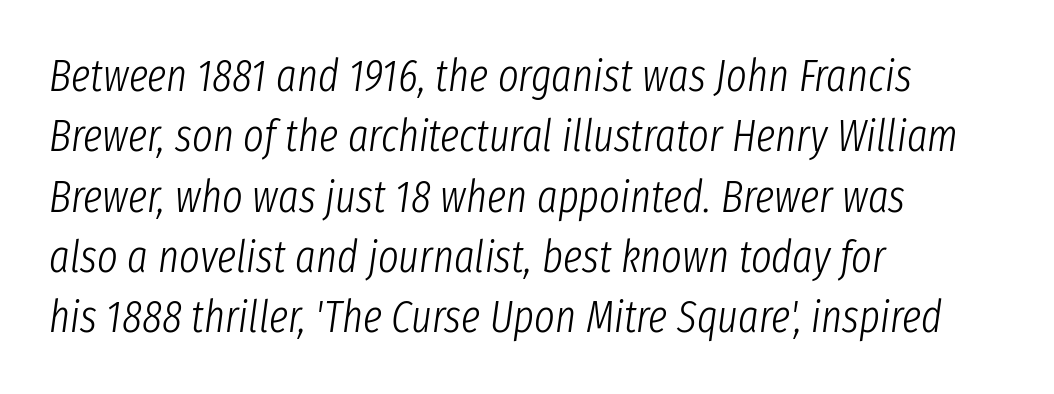
Caption: face not bold, strokes unweighted. Look at the tracking — it's just the regular setting, nothing added. Line beginnings align vertically; line endings do not. This sample keeps an unexceptional amount of space between lines. The passage shown leans; its letterforms are oblique. The rendering uses natural spacing where letterforms have individual widths.
